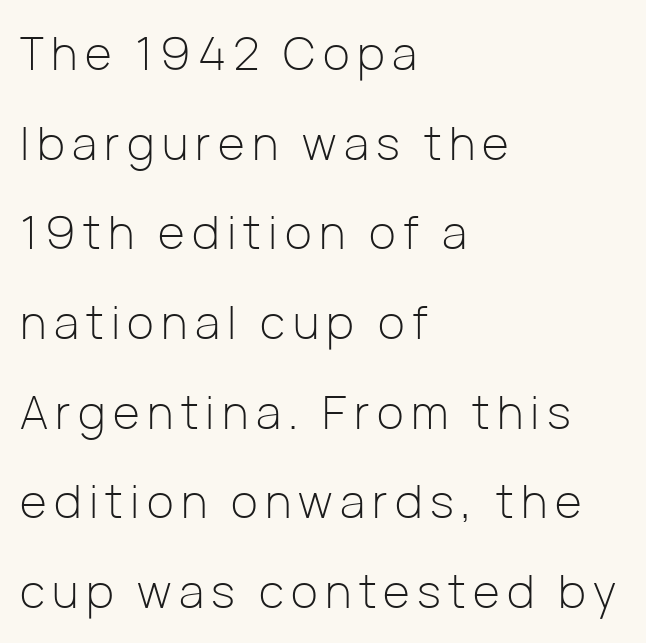
Q: Is the text bold? A: No.
Q: Is the text italic (slanted)? A: No, it is upright.
Q: Is the typeface a serif or a sans-serif typeface? A: Sans-serif.
Q: Is the text underlined? A: No.
Q: How is the paragraph aligned? A: Left-aligned.
Q: Is the spacing between lines tight, normal or loose? A: Loose.
Q: Width (condensed, normal, or wide)? A: Normal.
Q: Stroke contrast? A: Low.
Q: x-height? A: Medium.
Q: Monospaced? A: No.
